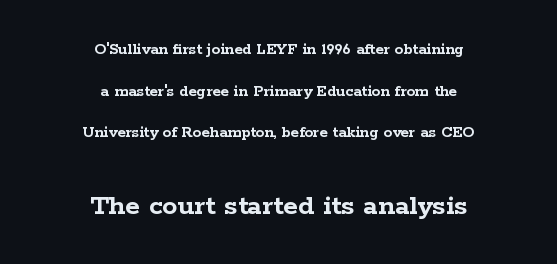
The image shows 30 px semibold, wide serif type, upright; set centered, loose line spacing (2.45x), normal letter spacing, not underlined; the second (bottom) block is 1.76x larger; low stroke contrast and a medium x-height.
